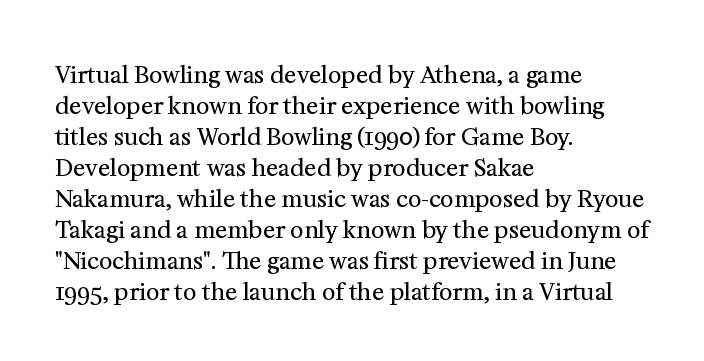
Q: Is the text bold? A: No.
Q: Is the text italic (slanted)? A: No, it is upright.
Q: Is the text underlined? A: No.
Q: How is the paragraph aligned? A: Left-aligned.
Q: Is the spacing between letters normal or unusually wide? A: Normal.
Q: Is the spacing between lines tight, normal or loose? A: Normal.
